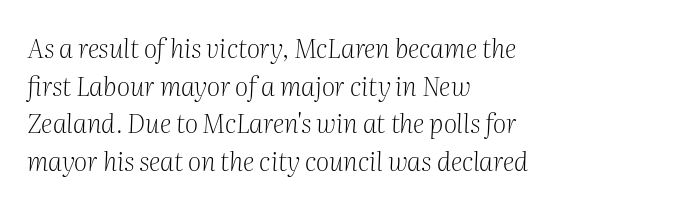
Q: Is the text bold? A: No.
Q: Is the text italic (slanted)? A: Yes, it leans right by about 2 degrees.
Q: Is the text underlined? A: No.
Q: How is the paragraph aligned? A: Left-aligned.
Q: Is the spacing between letters normal or unusually wide? A: Normal.
Q: Is the spacing between lines tight, normal or loose? A: Normal.
